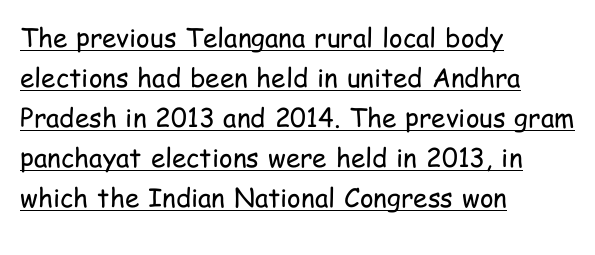
Left-aligned paragraph, ragged on the right. Beneath each row of characters lies a ruled line. In terms of letterspacing, this is plain default setting. Quick note: not italic, upright. Bold? No — there's no thickening of the strokes.
